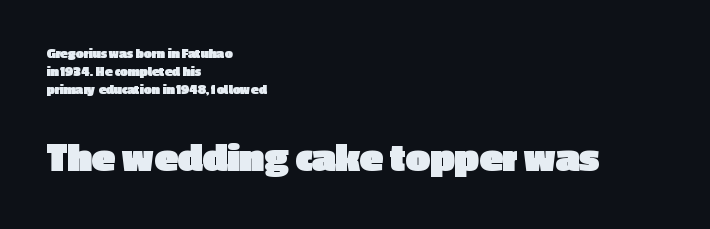
Looks like regular typesetting: each glyph gets only the width it needs. The vertical gap from one line to the next is medium. The face used here is a sans, in the tradition of grotesques and geometrics. These lines carry a lot of weight — the face is fully bold. A typesetter would mark this as roman, not italic.
